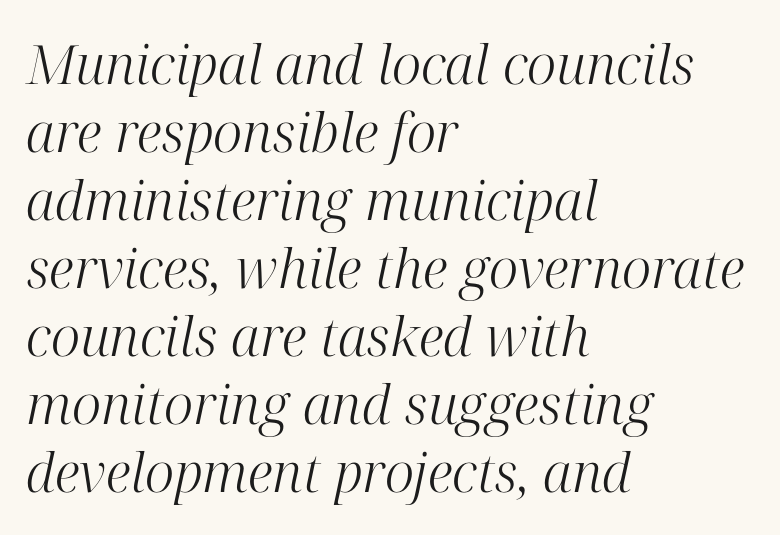
Q: Is the text bold? A: No.
Q: Is the text italic (slanted)? A: Yes, it leans right by about 12 degrees.
Q: Is the typeface a serif or a sans-serif typeface? A: Serif.
Q: Is the text underlined? A: No.
Q: How is the paragraph aligned? A: Left-aligned.
Q: Is the spacing between letters normal or unusually wide? A: Normal.
Q: Is the spacing between lines tight, normal or loose? A: Normal.
Q: Width (condensed, normal, or wide)? A: Normal.
Q: Stroke contrast? A: High.
Q: x-height? A: Medium.
Q: Monospaced? A: No.
